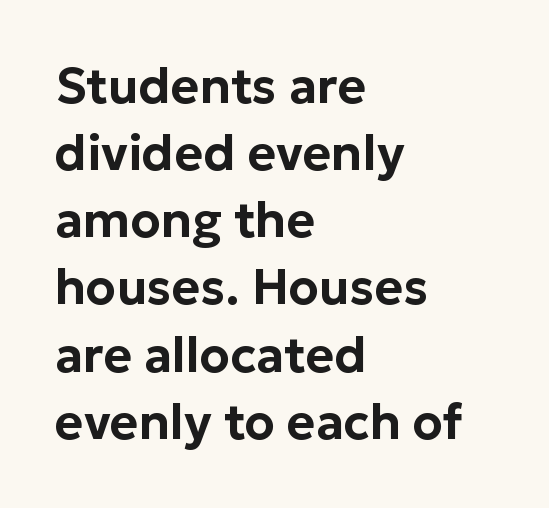
{"serif": "no", "italic": "no", "width": "normal", "stroke_contrast": "low", "x_height": "medium", "monospaced": "no", "underline": "no", "align": "left", "line_spacing": "normal", "line_spacing_ratio": 1.37, "letter_spacing": "normal", "letter_spacing_em": 0.0, "glyph_px": 49}
